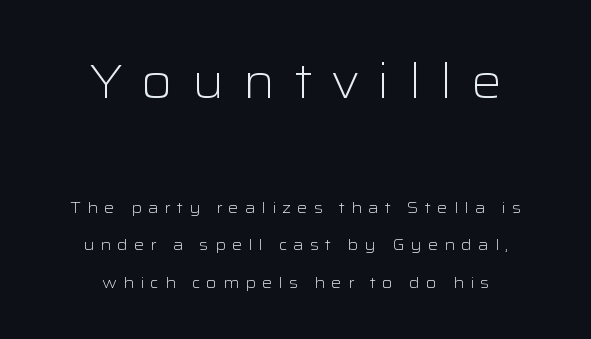
The image shows 48 px light, wide sans-serif type, upright; set centered, loose line spacing (2.34x), unusually wide letter spacing (+0.38 em), not underlined; the first (top) block is 3.0x larger; low stroke contrast and a medium x-height.
